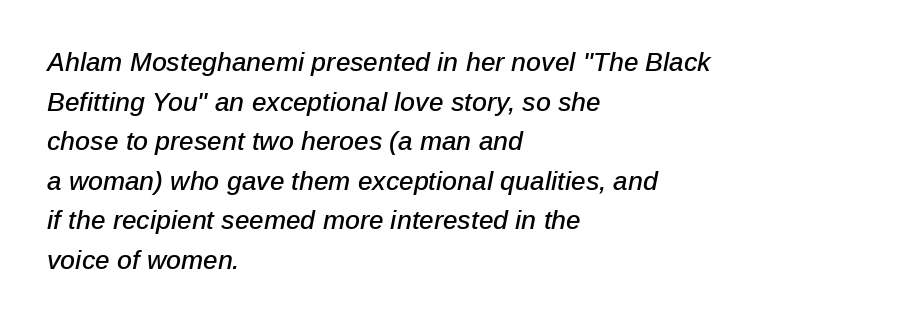
The space beneath each line is pristine and unruled. Yep, that's italic — everything's leaning. Horizontal alignment here is leftward, the default for most running prose. A normal amount of white space separates one row of letters from the next. The tracking reads as untouched default to a designer's eye.
